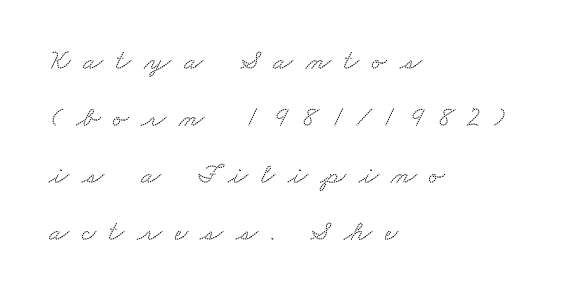
The rendering anchors every line to the left-hand side. Does the leading feel generous? Absolutely, it's lavish. Spacing between characters has been opened up far beyond the box default. The words here are not underlined. The passage shown is typed in a proportional face where columns would drift.
